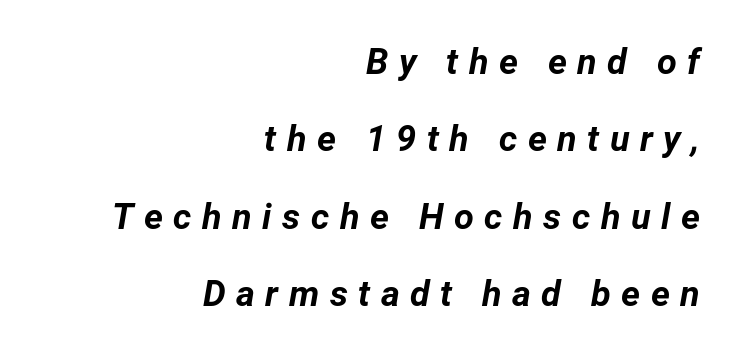
You could fit nearly another row in the gap between these rows. The passage is arranged like a letterhead date or caption credit — flush right. This rendering widens character spacing well past its baseline value. Summary of weight: heavy, a full bold. The axis of the letterforms is tilted away from vertical. The area under the type is left untouched.
